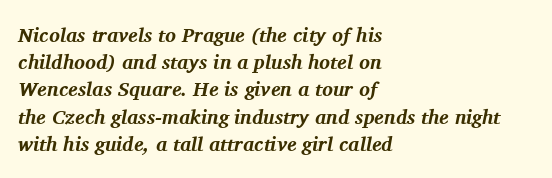
{"italic": "yes", "lean": "right", "slant_degrees": 11, "bold": "yes", "underline": "no", "align": "left", "line_spacing": "normal", "line_spacing_ratio": 1.36, "letter_spacing": "normal", "letter_spacing_em": 0.0, "glyph_px": 20}
